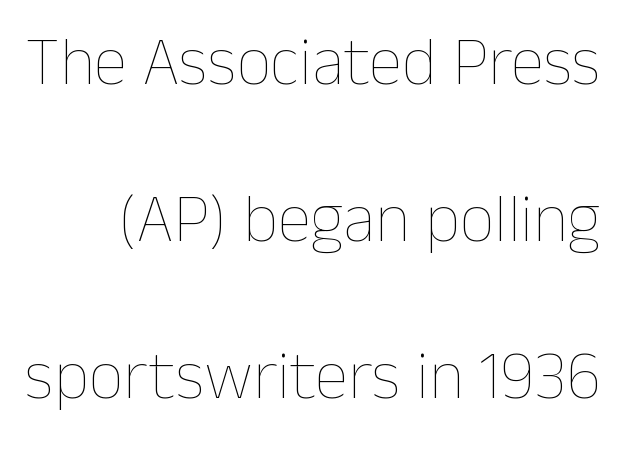
{"italic": "no", "bold": "no", "weight": "thin", "width": "normal", "stroke_contrast": "low", "x_height": "medium", "monospaced": "no", "underline": "no", "line_spacing": "loose", "line_spacing_ratio": 2.31, "letter_spacing": "normal", "letter_spacing_em": 0.0, "glyph_px": 68}
